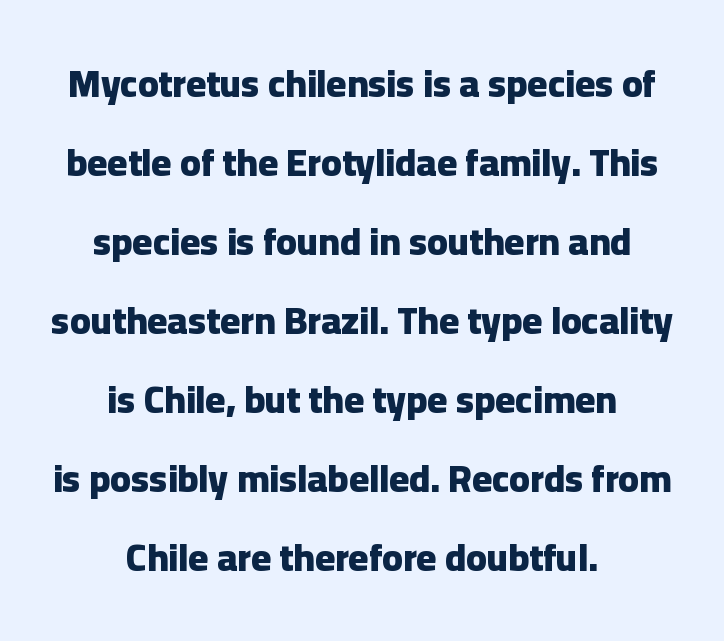
Q: Is the text bold? A: Yes.
Q: Is the text italic (slanted)? A: No, it is upright.
Q: Is the typeface a serif or a sans-serif typeface? A: Sans-serif.
Q: Is the text underlined? A: No.
Q: How is the paragraph aligned? A: Centered.
Q: Is the spacing between letters normal or unusually wide? A: Normal.
Q: Is the spacing between lines tight, normal or loose? A: Loose.
Q: Width (condensed, normal, or wide)? A: Normal.
Q: Stroke contrast? A: Low.
Q: x-height? A: Medium.
Q: Monospaced? A: No.
